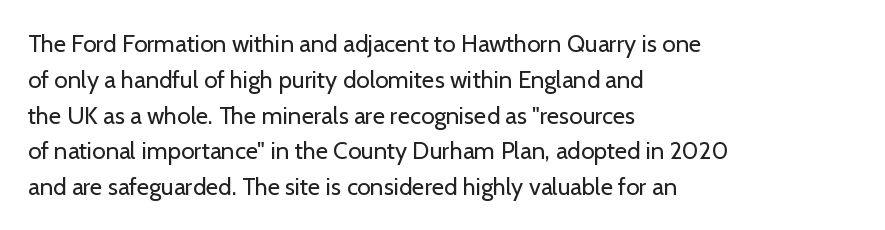
Q: Is the text bold? A: No.
Q: Is the text italic (slanted)? A: No, it is upright.
Q: Is the text underlined? A: No.
Q: How is the paragraph aligned? A: Left-aligned.
Q: Is the spacing between letters normal or unusually wide? A: Normal.
Q: Is the spacing between lines tight, normal or loose? A: Normal.
